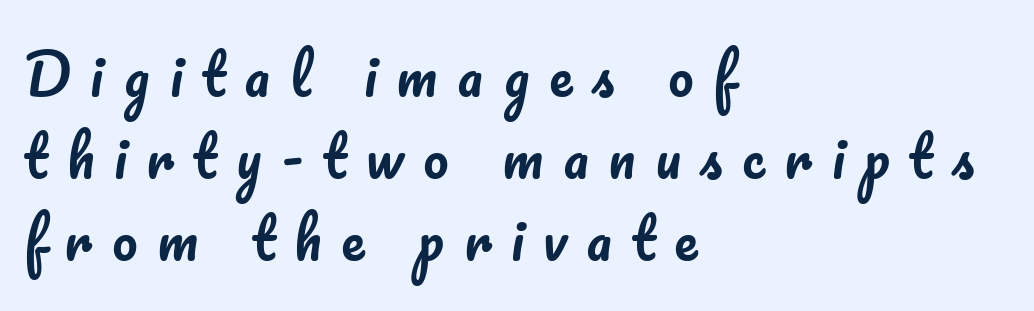
Is there much room between lines? A standard amount, neither cramped nor airy. Alignment: flush left. The strip under each line holds only bare page. Character widths vary here, with narrow letters taking less room than wide ones. The horizontal fit of the characters is loose and conspicuously gappy.
